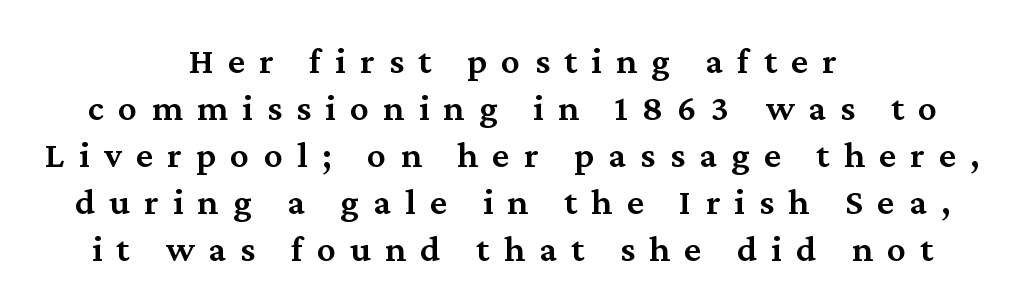
{"serif": "yes", "italic": "no", "bold": "semi", "weight": "semibold", "width": "normal", "stroke_contrast": "medium", "x_height": "medium", "monospaced": "no", "underline": "no", "align": "center", "line_spacing": "normal", "line_spacing_ratio": 1.27, "letter_spacing": "wide", "letter_spacing_em": 0.39, "glyph_px": 37}
